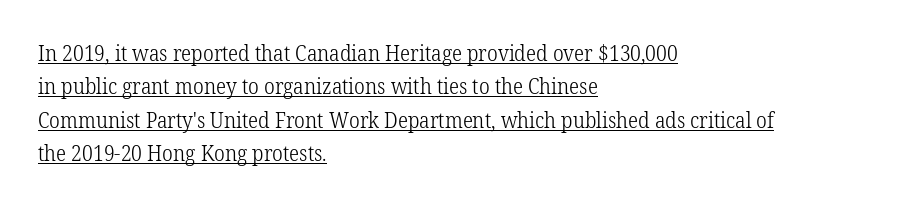
{"italic": "no", "bold": "no", "underline": "yes", "align": "left", "line_spacing": "normal", "line_spacing_ratio": 1.59, "letter_spacing": "normal", "letter_spacing_em": 0.0, "glyph_px": 21}
